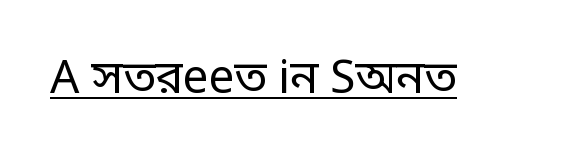
The image shows 46 px regular-weight, condensed sans-serif type, upright; set normal letter spacing, underlined; low stroke contrast.
